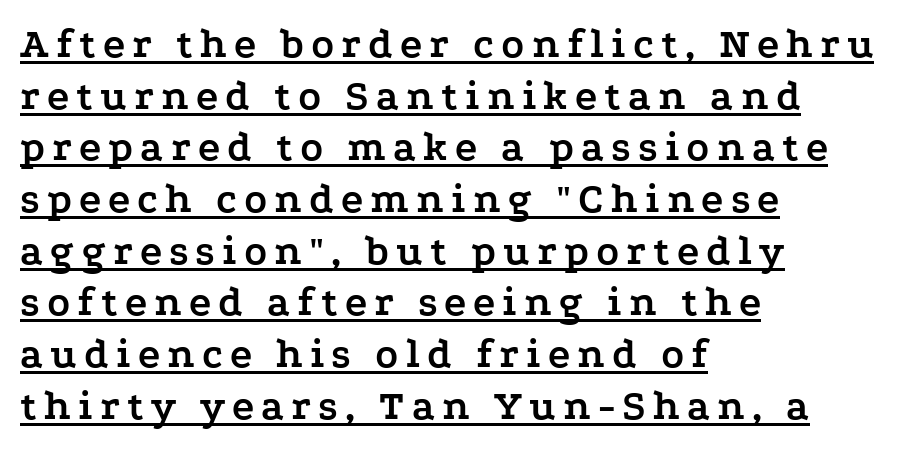
Q: Is the text bold? A: Yes.
Q: Is the text italic (slanted)? A: No, it is upright.
Q: Is the typeface a serif or a sans-serif typeface? A: Serif.
Q: Is the text underlined? A: Yes.
Q: How is the paragraph aligned? A: Left-aligned.
Q: Width (condensed, normal, or wide)? A: Wide.
Q: Stroke contrast? A: Low.
Q: x-height? A: Medium.
Q: Monospaced? A: No.
